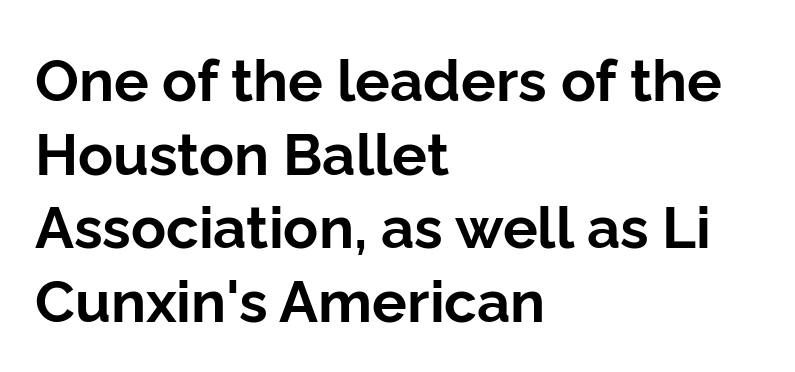
The image shows 58 px bold sans-serif type, upright; set left-aligned, normal line spacing (1.27x), normal letter spacing, not underlined; low stroke contrast and a medium x-height.
